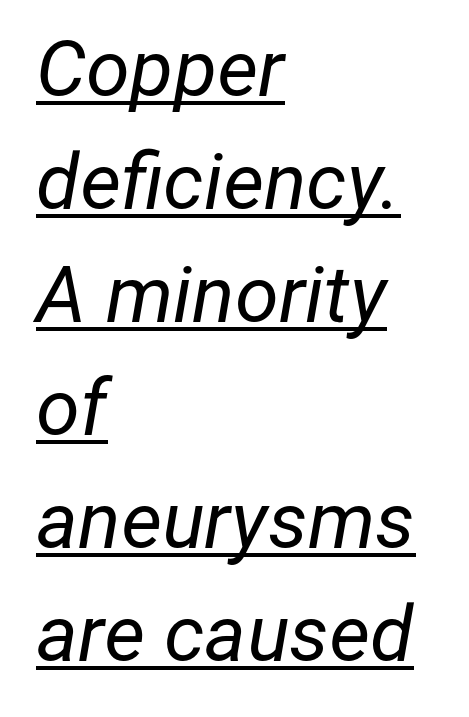
These lines are set flush left with a ragged right edge. This rendering leaves character spacing at its baseline value. Varying glyph widths throughout — classic text-font behaviour. Vertical stems look standard width or narrower in stroke. The axis of the letterforms is tilted away from vertical.
